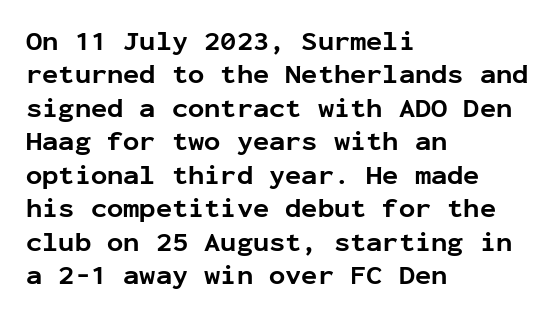
{"italic": "no", "bold": "yes", "underline": "no", "align": "left", "line_spacing_ratio": 1.24, "letter_spacing": "normal", "letter_spacing_em": 0.0, "glyph_px": 27}
